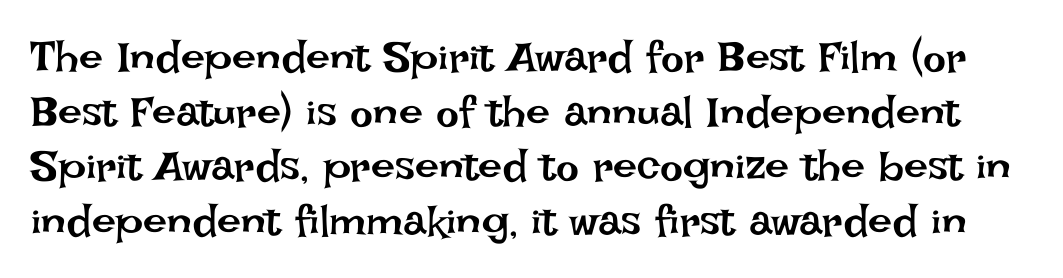
Q: Is the text bold? A: No.
Q: Is the text italic (slanted)? A: No, it is upright.
Q: Is the text underlined? A: No.
Q: Is the spacing between letters normal or unusually wide? A: Normal.
Q: Is the spacing between lines tight, normal or loose? A: Normal.
Q: Width (condensed, normal, or wide)? A: Normal.
Q: Stroke contrast? A: Low.
Q: x-height? A: Large.
Q: Monospaced? A: No.
